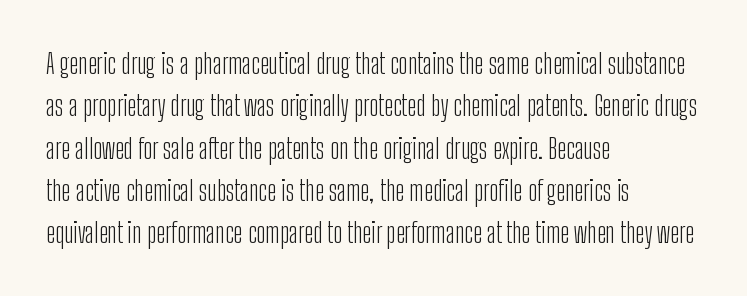
The image shows 28 px light, condensed sans-serif type, upright; set left-aligned, normal line spacing (1.51x), normal letter spacing, not underlined; low stroke contrast and a medium x-height.
